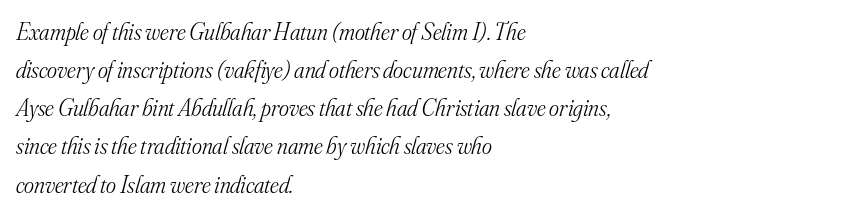
Q: Is the text bold? A: No.
Q: Is the text italic (slanted)? A: Yes, it leans right by about 16 degrees.
Q: Is the text underlined? A: No.
Q: How is the paragraph aligned? A: Left-aligned.
Q: Is the spacing between letters normal or unusually wide? A: Normal.
Q: Is the spacing between lines tight, normal or loose? A: Normal.
